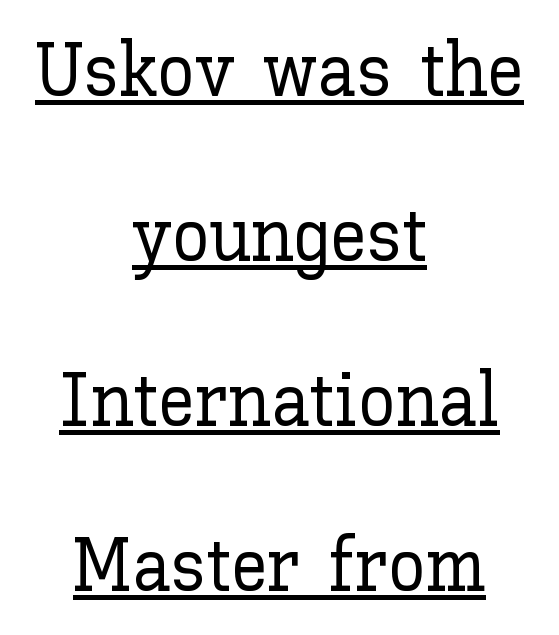
The image shows 75 px text type, upright; set centered, loose line spacing (2.2x), normal letter spacing, underlined; low stroke contrast and a medium x-height.
